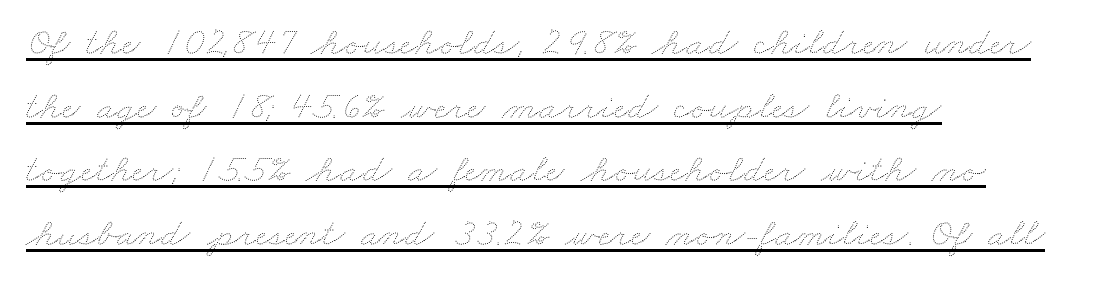
The image shows 41 px thin, wide type; set left-aligned, normal line spacing (1.55x), normal letter spacing, underlined; medium stroke contrast and a small x-height.
